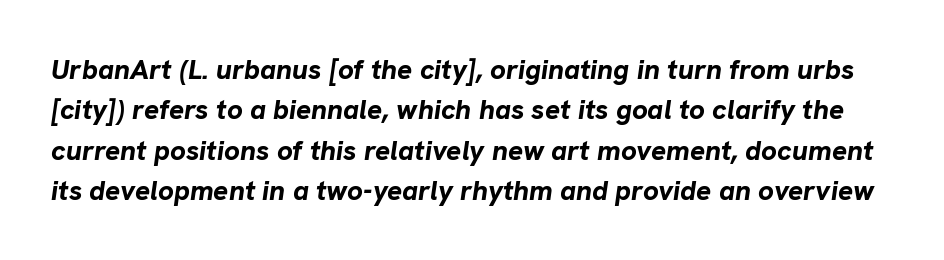
The image shows 28 px bold type, italic (leaning right); set normal line spacing (1.44x), normal letter spacing, not underlined; low stroke contrast and a medium x-height.
